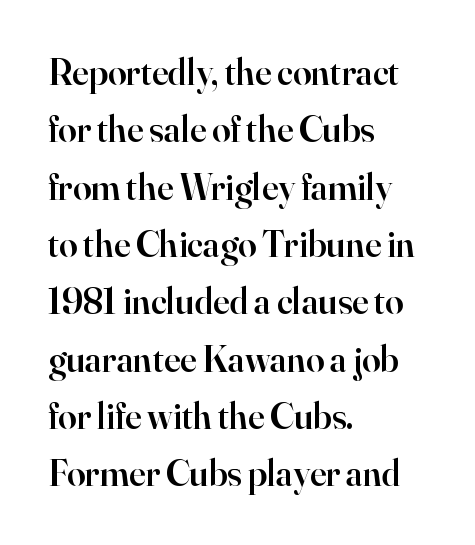
Q: Is the text bold? A: Semi-bold.
Q: Is the text italic (slanted)? A: No, it is upright.
Q: Is the typeface a serif or a sans-serif typeface? A: Serif.
Q: Is the text underlined? A: No.
Q: How is the paragraph aligned? A: Left-aligned.
Q: Is the spacing between letters normal or unusually wide? A: Normal.
Q: Is the spacing between lines tight, normal or loose? A: Normal.
Q: Width (condensed, normal, or wide)? A: Normal.
Q: Stroke contrast? A: High.
Q: x-height? A: Small.
Q: Monospaced? A: No.
